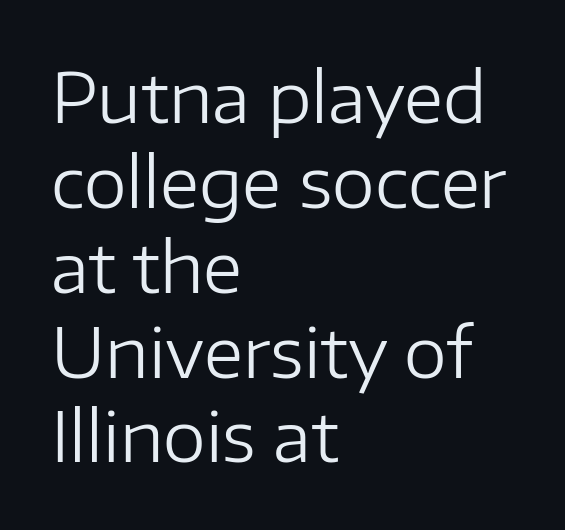
The image shows 69 px regular-weight sans-serif type, upright; set left-aligned, line spacing 1.23x, normal letter spacing, not underlined; low stroke contrast and a medium x-height.
